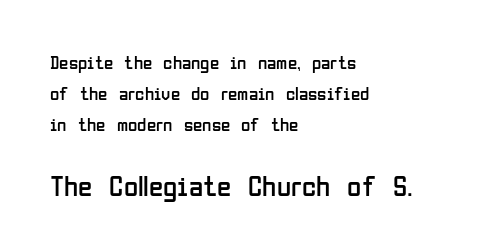
You get the small type first, then a jump to larger type. The passage shown is typeset with a sans-serif family. Spacing between characters is what you'd get straight out of the box. This is not heavy type; no bold has been used. Here the designer chose a conventional face with non-uniform glyph widths. The block of text has a typical density, with ordinary space between rows.
